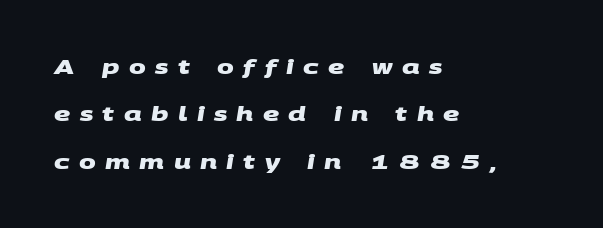
Compared with an ordinary text face, these strokes are far heavier — a full bold. Underline: absent. The ragged edge is on the right, which tells us the setting is flush left. Is the letter spacing exaggerated? Yes — the characters are pushed far apart. Line spacing here is loose.
